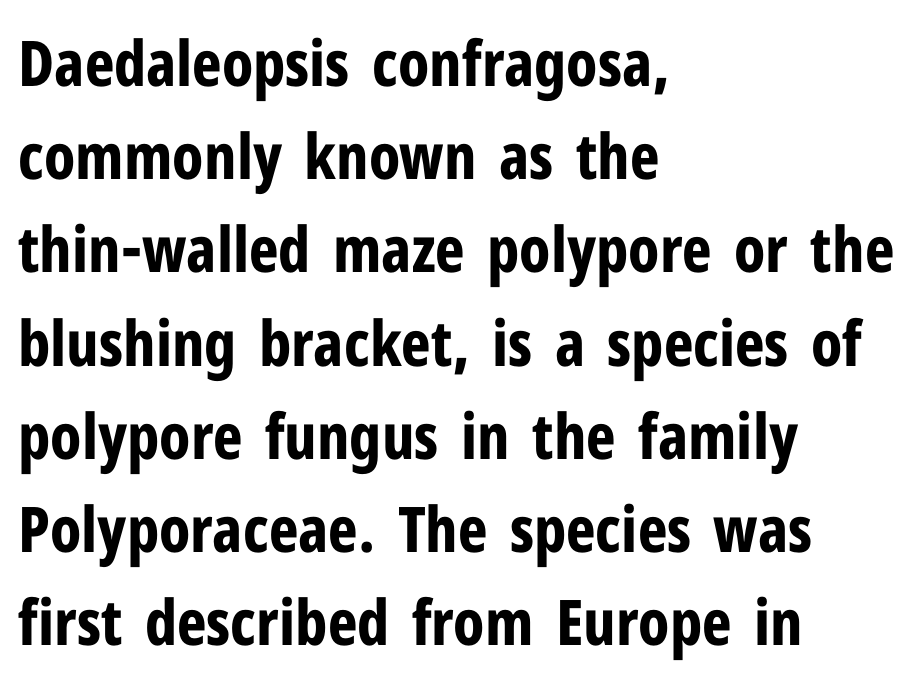
Q: Is the text bold? A: Yes.
Q: Is the text italic (slanted)? A: No, it is upright.
Q: Is the typeface a serif or a sans-serif typeface? A: Sans-serif.
Q: Is the text underlined? A: No.
Q: How is the paragraph aligned? A: Left-aligned.
Q: Is the spacing between letters normal or unusually wide? A: Normal.
Q: Is the spacing between lines tight, normal or loose? A: Normal.
Q: Width (condensed, normal, or wide)? A: Condensed.
Q: Stroke contrast? A: Low.
Q: x-height? A: Medium.
Q: Monospaced? A: No.
